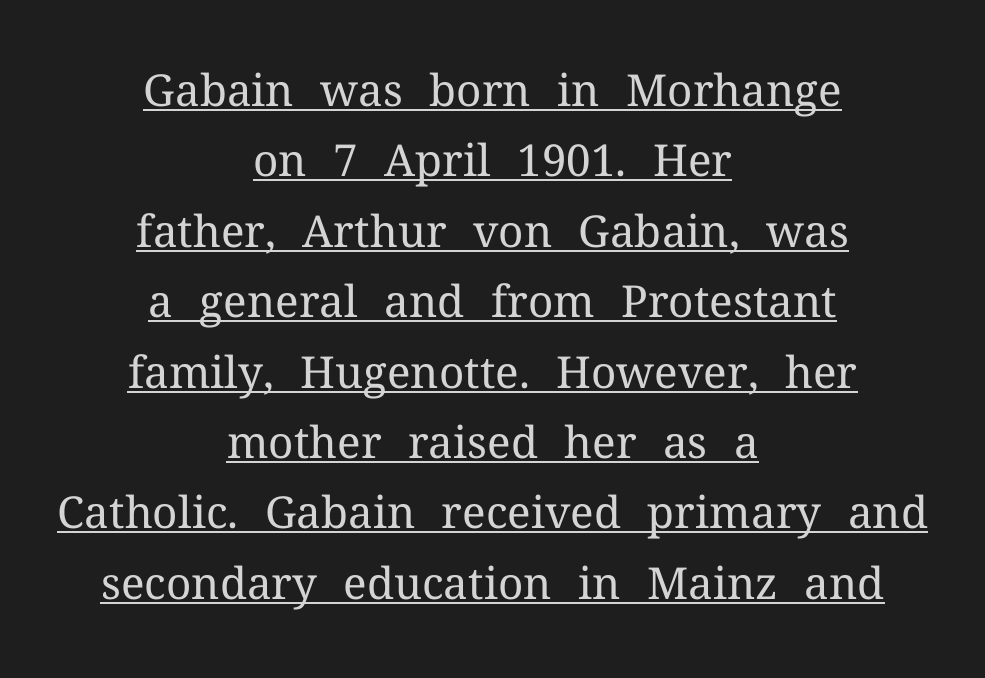
These lines keep a tight, regular rhythm from letter to letter. If you measured baseline to baseline, you'd find a middling distance. Type style note: has serifs. Looks like regular typesetting: each glyph gets only the width it needs. Centered paragraph, ragged on both sides.
